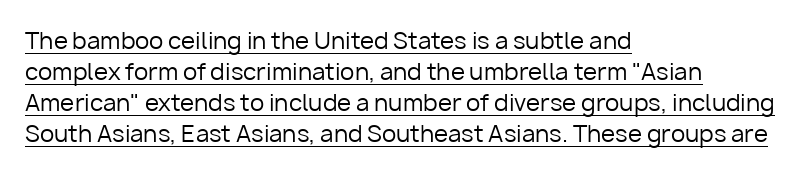
Horizontally, the lines are justified to the leading edge only. A typesetter would mark this as roman, not italic. Students, note that the glyphs here touch the page at normal intervals. This sample keeps an unexceptional amount of space between lines. Weight: regular or lighter.
